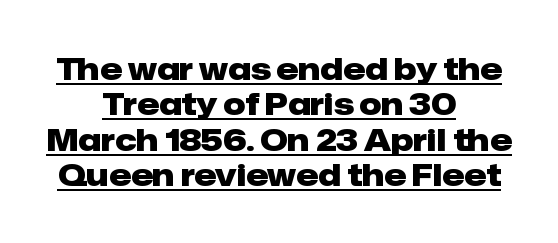
These lines stack symmetrically, like a column narrowing and widening about its center. Successive baselines arrive quickly, one right under another. Note: no serifs on the glyphs. This is underlined copy, the kind a proofreader might mark for attention. Character widths vary here, with narrow letters taking less room than wide ones.
